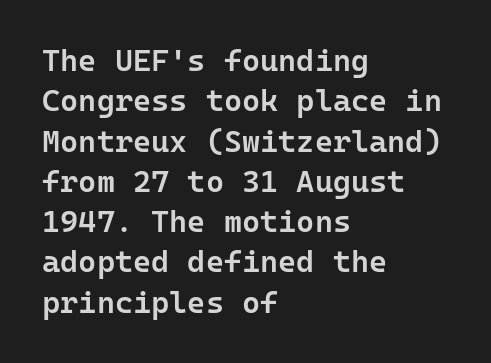
Q: Is the text bold? A: Semi-bold.
Q: Is the text italic (slanted)? A: No, it is upright.
Q: Is the typeface a serif or a sans-serif typeface? A: Sans-serif.
Q: Is the text underlined? A: No.
Q: How is the paragraph aligned? A: Left-aligned.
Q: Is the spacing between letters normal or unusually wide? A: Normal.
Q: Is the spacing between lines tight, normal or loose? A: Normal.
Q: Width (condensed, normal, or wide)? A: Normal.
Q: Stroke contrast? A: Low.
Q: x-height? A: Medium.
Q: Monospaced? A: Yes.
